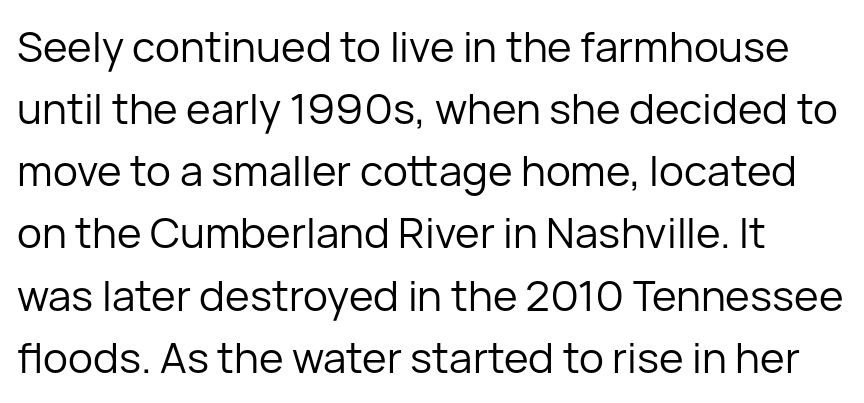
Q: Is the text bold? A: No.
Q: Is the text italic (slanted)? A: No, it is upright.
Q: Is the typeface a serif or a sans-serif typeface? A: Sans-serif.
Q: Is the text underlined? A: No.
Q: Is the spacing between letters normal or unusually wide? A: Normal.
Q: Is the spacing between lines tight, normal or loose? A: Normal.
Q: Width (condensed, normal, or wide)? A: Normal.
Q: Stroke contrast? A: Low.
Q: x-height? A: Medium.
Q: Monospaced? A: No.
